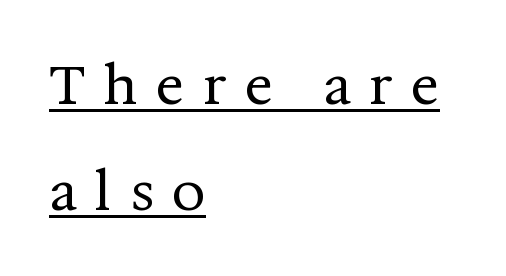
Observe the serifs anchoring each vertical stroke in this sample. Notice how the passage keeps a crisp vertical edge on the left only. A typesetter would call this leading open, well beyond the default. Nothing heavy about these letters — not bold at all. The horizontal fit of the characters is loose and conspicuously gappy. Nope, not italic — everything's standing straight.
